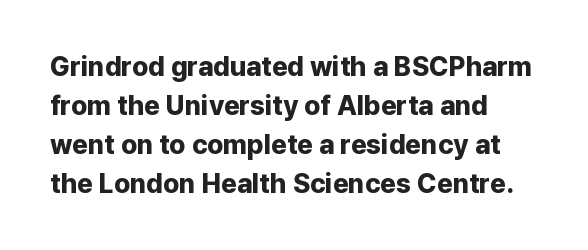
The image shows 27 px bold type, upright; set left-aligned, normal line spacing (1.44x), normal letter spacing, not underlined.
